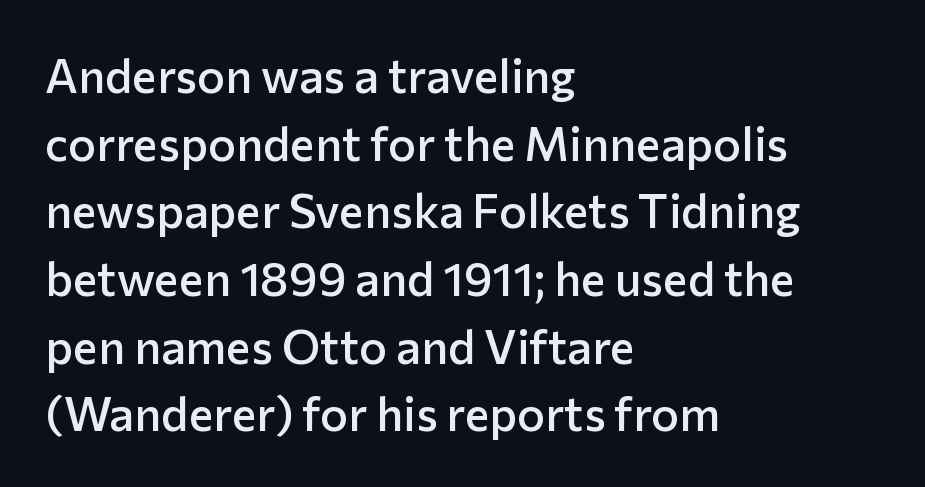
{"serif": "no", "italic": "no", "bold": "semi", "weight": "semibold", "width": "normal", "stroke_contrast": "low", "x_height": "medium", "monospaced": "no", "underline": "no", "align": "left", "line_spacing": "normal", "line_spacing_ratio": 1.44, "letter_spacing": "normal", "letter_spacing_em": 0.0, "glyph_px": 47}
